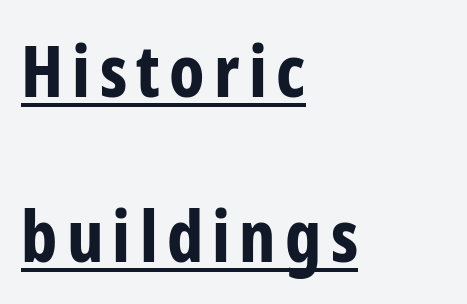
{"serif": "no", "italic": "no", "bold": "yes", "weight": "bold", "width": "condensed", "stroke_contrast": "low", "x_height": "medium", "monospaced": "no", "underline": "yes", "align": "left", "line_spacing": "loose", "line_spacing_ratio": 2.32, "glyph_px": 71}
